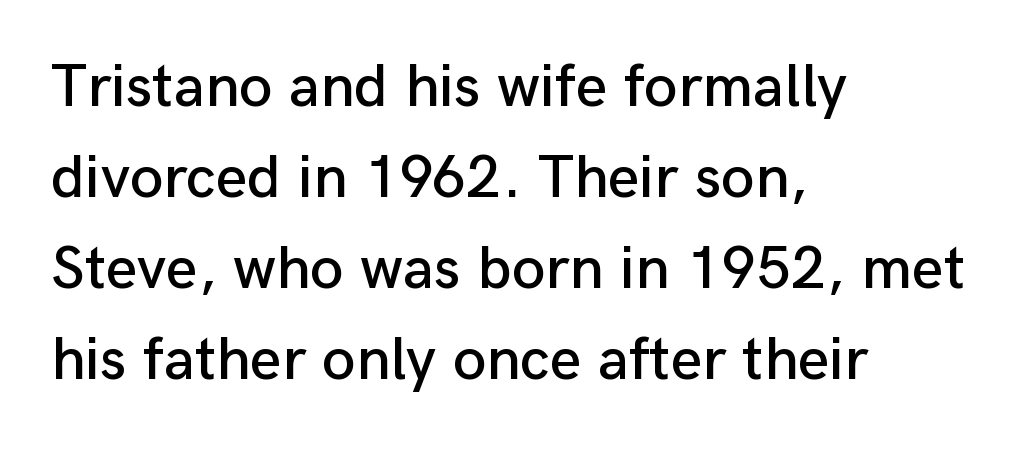
{"serif": "no", "italic": "no", "width": "normal", "stroke_contrast": "low", "x_height": "medium", "monospaced": "no", "underline": "no", "align": "left", "line_spacing": "normal", "line_spacing_ratio": 1.49, "letter_spacing": "normal", "letter_spacing_em": 0.0, "glyph_px": 61}
